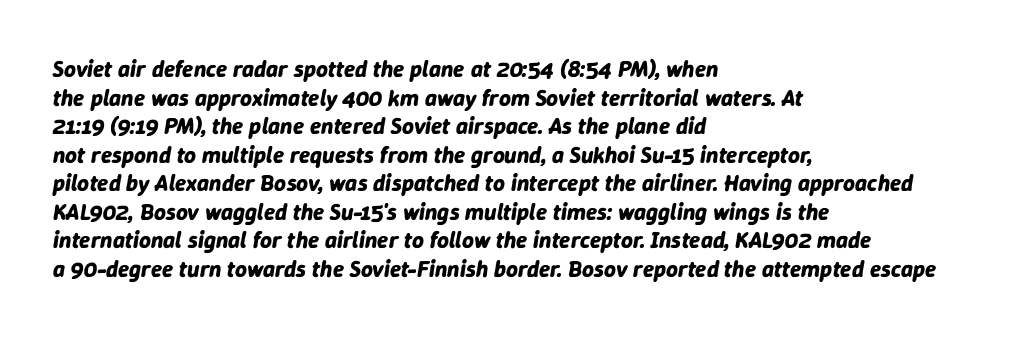
The strip under each line holds only bare page. Glyph-to-glyph distance matches everyday printed text. The lines are quadded left. Would a proofreader flag this as italicized? Yes. A full-strength bold gives these letters their thick strokes.
